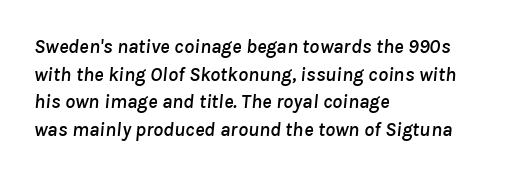
Rows of type keep a routine distance in the vertical direction. The rendering applies a slant to the glyphs. Tracking here is standard; glyphs follow each other at the usual distance. The paragraph shown leans on its left margin.
